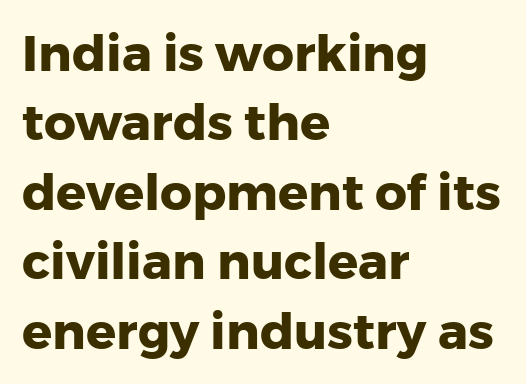
Q: Is the text bold? A: Yes.
Q: Is the text italic (slanted)? A: No, it is upright.
Q: Is the typeface a serif or a sans-serif typeface? A: Sans-serif.
Q: Is the text underlined? A: No.
Q: How is the paragraph aligned? A: Left-aligned.
Q: Is the spacing between letters normal or unusually wide? A: Normal.
Q: Is the spacing between lines tight, normal or loose? A: Normal.
Q: Width (condensed, normal, or wide)? A: Normal.
Q: Stroke contrast? A: Low.
Q: x-height? A: Medium.
Q: Monospaced? A: No.
